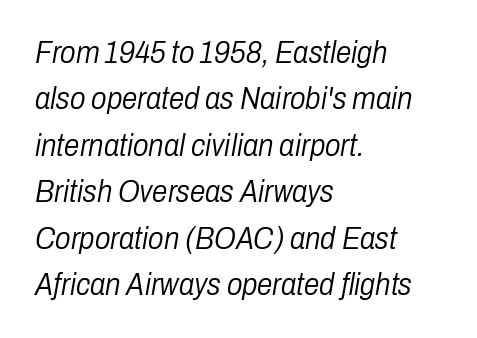
{"italic": "yes", "lean": "right", "slant_degrees": 10, "bold": "no", "weight": "light", "width": "condensed", "stroke_contrast": "low", "x_height": "medium", "monospaced": "no", "underline": "no", "align": "left", "line_spacing": "normal", "line_spacing_ratio": 1.5, "letter_spacing": "normal", "letter_spacing_em": 0.0, "glyph_px": 31}
